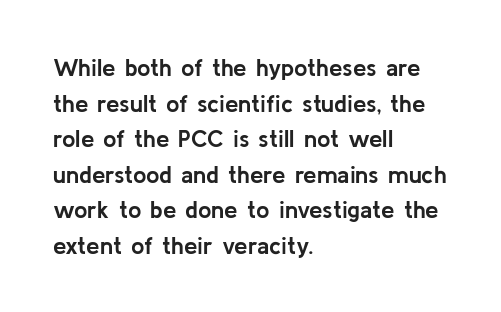
{"italic": "no", "bold": "yes", "underline": "no", "align": "left", "line_spacing": "normal", "line_spacing_ratio": 1.48, "letter_spacing": "normal", "letter_spacing_em": 0.0, "glyph_px": 24}
